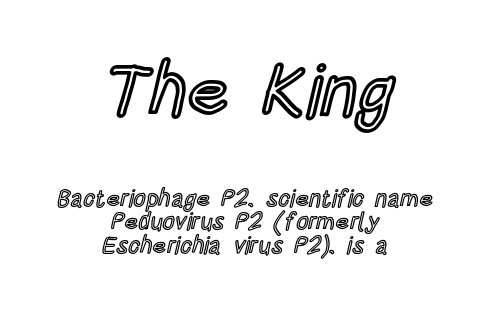
{"width": "condensed", "x_height": "large", "monospaced": "no", "underline": "no", "align": "center", "line_spacing": "tight", "line_spacing_ratio": 0.99, "letter_spacing": "normal", "letter_spacing_em": 0.0, "larger_block": "first", "size_ratio": 3.04, "glyph_px": 73}
